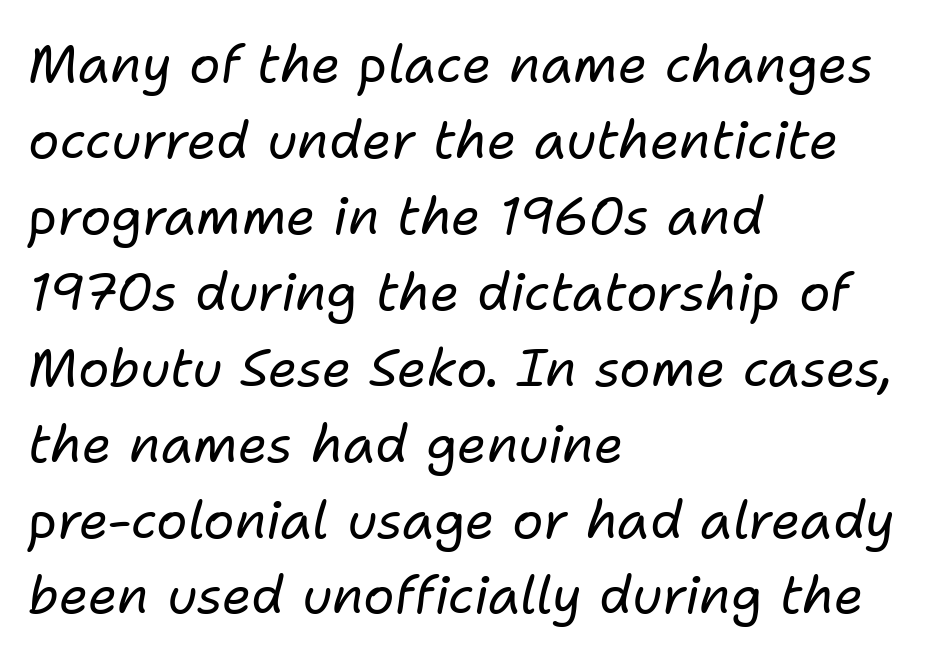
This sample has the flowing, uneven cadence of proportional lettering. The typeface has the unassuming heft of standard copy or less. Every row of glyphs begins at an identical x-position on the left. Reading down the column, the eye jumps a familiar distance to each next line. The glyphs are unaccompanied by any horizontal stroke below them. It's the slanting kind of type.
